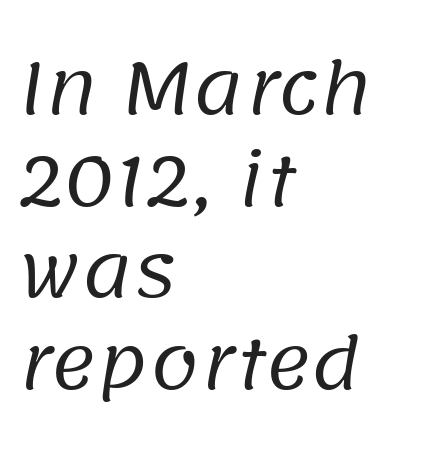
{"serif": "no", "bold": "no", "weight": "regular", "width": "normal", "stroke_contrast": "low", "x_height": "large", "monospaced": "no", "underline": "no", "align": "left", "line_spacing": "normal", "line_spacing_ratio": 1.31, "letter_spacing": "normal", "letter_spacing_em": 0.0, "glyph_px": 70}
